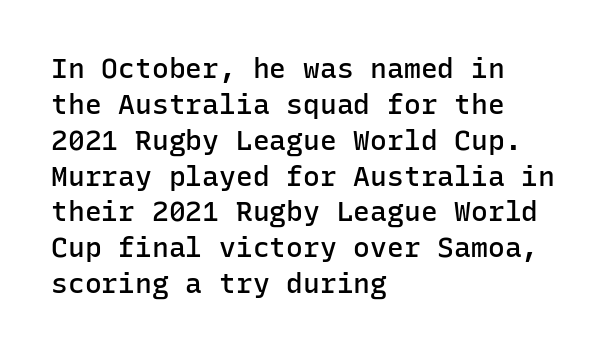
{"serif": "no", "italic": "no", "bold": "semi", "weight": "semibold", "width": "normal", "stroke_contrast": "low", "x_height": "medium", "monospaced": "yes", "underline": "no", "align": "left", "line_spacing": "normal", "line_spacing_ratio": 1.28, "letter_spacing": "normal", "letter_spacing_em": 0.0, "glyph_px": 28}
